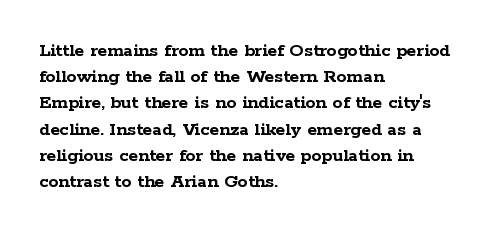
The image shows 20 px bold type, upright; set left-aligned, normal line spacing (1.31x), normal letter spacing, not underlined.
